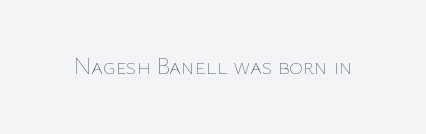
The image shows 23 px text type, upright; set normal letter spacing, not underlined.
